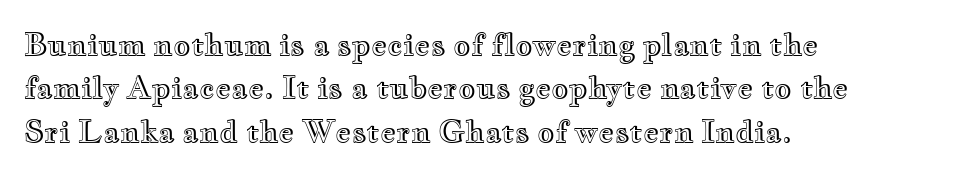
The image shows 30 px wide type, upright; set left-aligned, normal line spacing (1.45x), normal letter spacing, not underlined; a small x-height.
